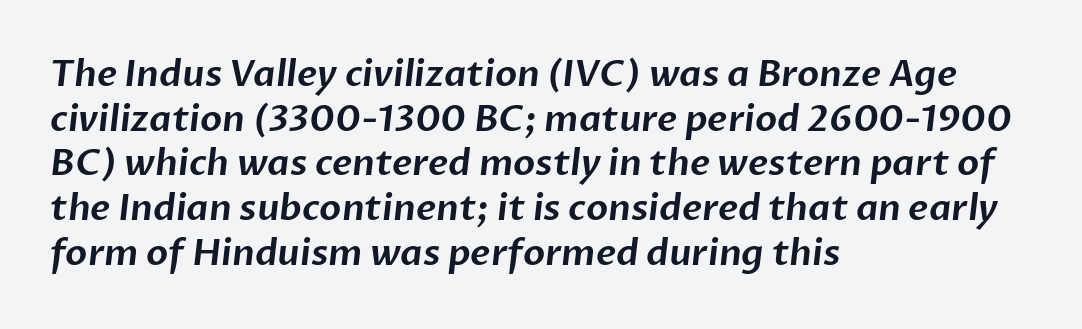
Q: Is the typeface a serif or a sans-serif typeface? A: Sans-serif.
Q: Is the text underlined? A: No.
Q: How is the paragraph aligned? A: Left-aligned.
Q: Is the spacing between letters normal or unusually wide? A: Normal.
Q: Width (condensed, normal, or wide)? A: Normal.
Q: Stroke contrast? A: Low.
Q: x-height? A: Medium.
Q: Monospaced? A: No.
